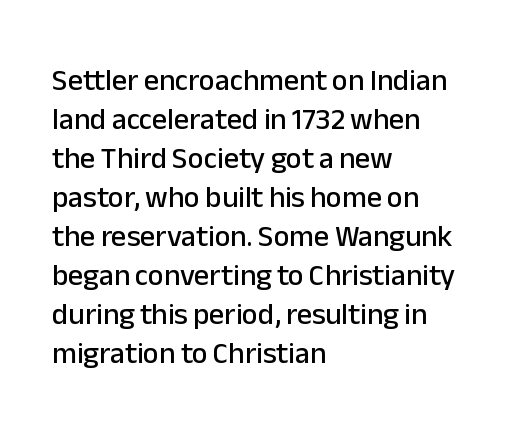
{"serif": "no", "italic": "no", "width": "normal", "stroke_contrast": "low", "x_height": "medium", "monospaced": "no", "underline": "no", "align": "left", "line_spacing": "normal", "line_spacing_ratio": 1.3, "letter_spacing": "normal", "letter_spacing_em": 0.0, "glyph_px": 30}
